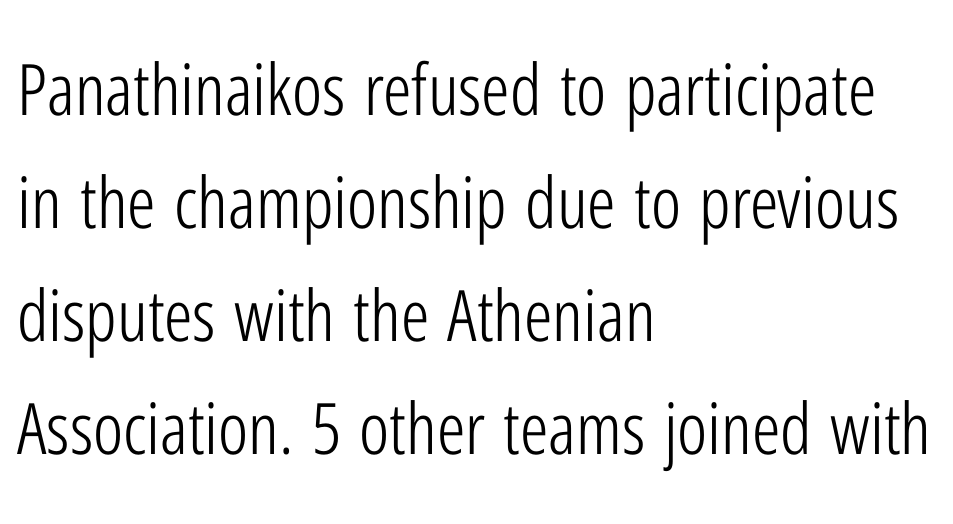
The image shows 71 px light, condensed sans-serif type, upright; set left-aligned, normal line spacing (1.59x), normal letter spacing, not underlined; low stroke contrast and a medium x-height.
